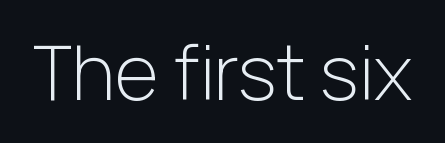
Character widths vary here, with narrow letters taking less room than wide ones. The string is rendered with underlining switched off. The font family rendered here belongs to the sans-serif group. Nothing unusual about the tracking: characters are spaced as the font intends. Counters stay open thanks to moderate or lighter strokes.
